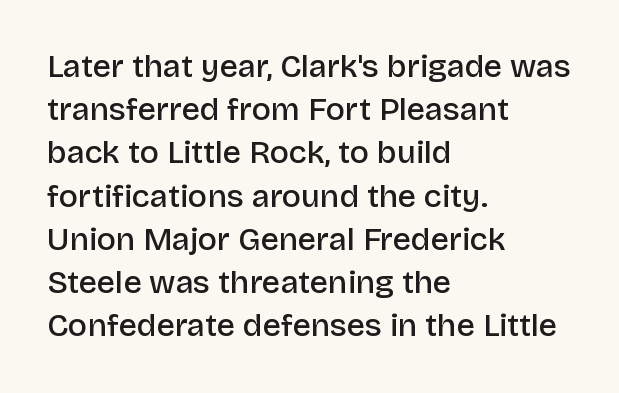
{"serif": "no", "italic": "no", "bold": "semi", "weight": "semibold", "width": "normal", "stroke_contrast": "low", "x_height": "large", "monospaced": "no", "underline": "no", "align": "left", "line_spacing": "normal", "line_spacing_ratio": 1.35, "letter_spacing": "normal", "letter_spacing_em": 0.0, "glyph_px": 32}
